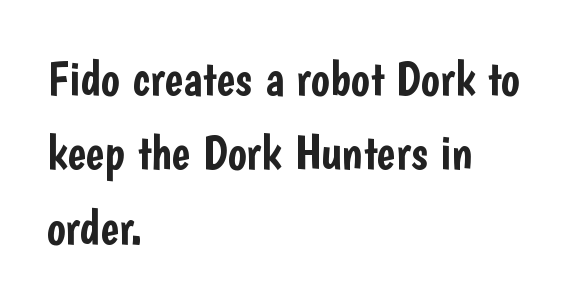
Q: Is the text italic (slanted)? A: No, it is upright.
Q: Is the typeface a serif or a sans-serif typeface? A: Sans-serif.
Q: Is the text underlined? A: No.
Q: How is the paragraph aligned? A: Left-aligned.
Q: Is the spacing between letters normal or unusually wide? A: Normal.
Q: Is the spacing between lines tight, normal or loose? A: Normal.
Q: Width (condensed, normal, or wide)? A: Condensed.
Q: Stroke contrast? A: Low.
Q: x-height? A: Medium.
Q: Monospaced? A: No.
